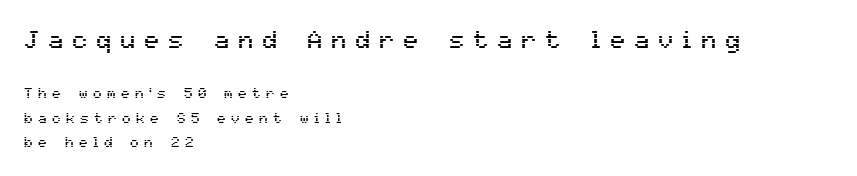
{"italic": "no", "underline": "no", "align": "left", "line_spacing_ratio": 1.72, "letter_spacing": "wide", "letter_spacing_em": 0.4, "larger_block": "first", "size_ratio": 1.71, "glyph_px": 24}
